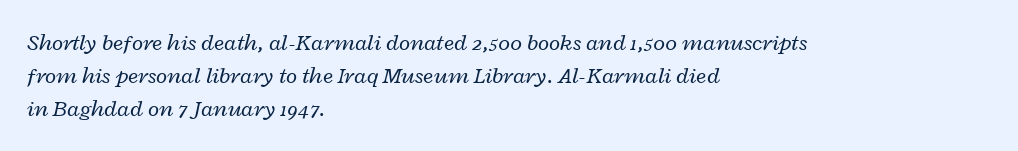
The image shows 23 px text type, italic (leaning right); set left-aligned, normal line spacing (1.44x), normal letter spacing, not underlined.
